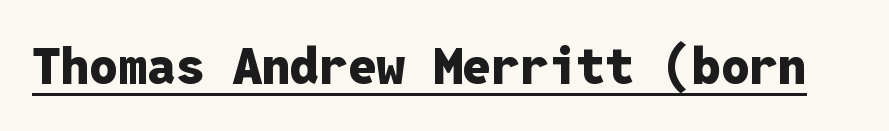
Q: Is the text bold? A: Yes.
Q: Is the text italic (slanted)? A: No, it is upright.
Q: Is the typeface a serif or a sans-serif typeface? A: Sans-serif.
Q: Is the text underlined? A: Yes.
Q: Is the spacing between letters normal or unusually wide? A: Normal.
Q: Width (condensed, normal, or wide)? A: Normal.
Q: Stroke contrast? A: Low.
Q: x-height? A: Medium.
Q: Monospaced? A: Yes.
